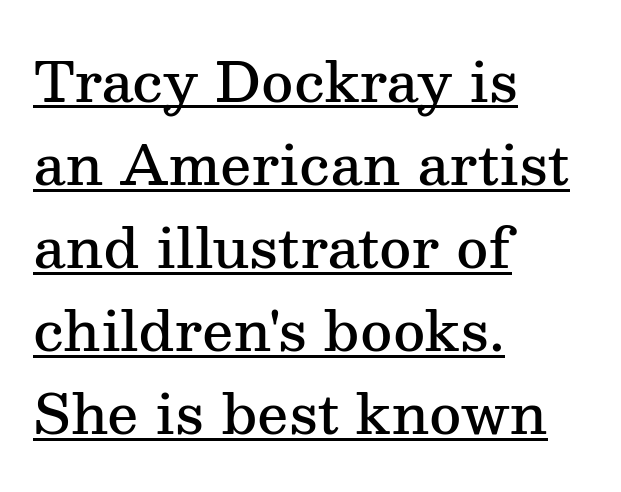
{"serif": "yes", "italic": "no", "bold": "semi", "weight": "semibold", "width": "normal", "stroke_contrast": "medium", "x_height": "medium", "monospaced": "no", "underline": "yes", "align": "left", "line_spacing": "normal", "line_spacing_ratio": 1.51, "letter_spacing": "normal", "letter_spacing_em": 0.0, "glyph_px": 55}
